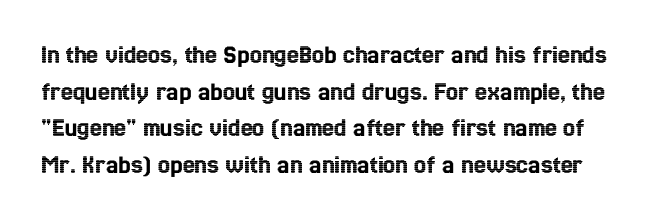
If you drew a line through each stem, it would be perfectly vertical. Nobody touched the tracking dial on this one. Rule under the text: the space is simply empty. Rows of type keep a routine distance in the vertical direction.
